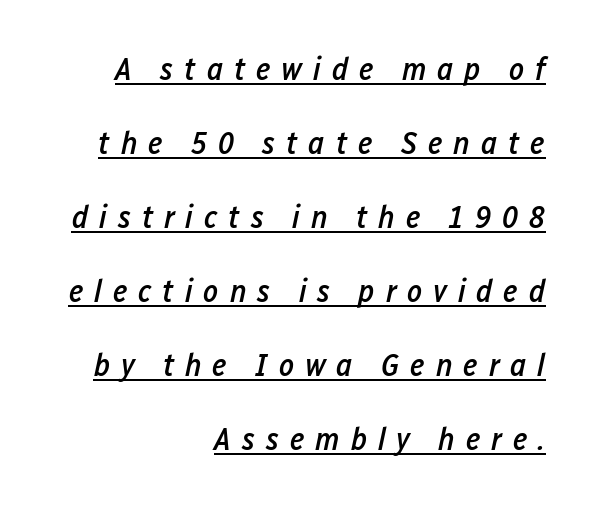
{"italic": "yes", "lean": "right", "slant_degrees": 12, "bold": "semi", "weight": "semibold", "width": "condensed", "stroke_contrast": "low", "x_height": "medium", "monospaced": "no", "underline": "yes", "align": "right", "line_spacing": "loose", "line_spacing_ratio": 2.31, "letter_spacing": "wide", "letter_spacing_em": 0.34, "glyph_px": 32}
